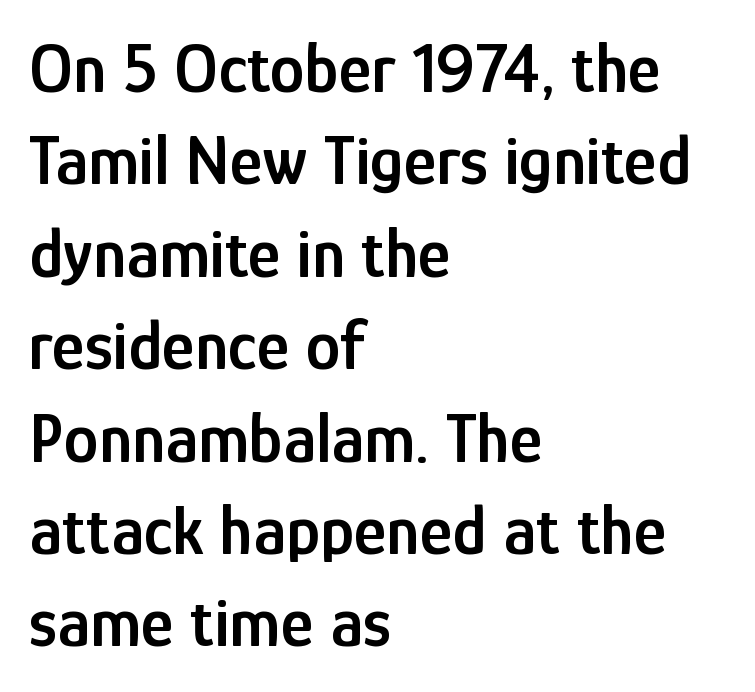
{"serif": "no", "italic": "no", "bold": "semi", "weight": "semibold", "width": "condensed", "stroke_contrast": "low", "x_height": "medium", "monospaced": "no", "underline": "no", "align": "left", "line_spacing": "normal", "line_spacing_ratio": 1.32, "letter_spacing": "normal", "letter_spacing_em": 0.0, "glyph_px": 70}
